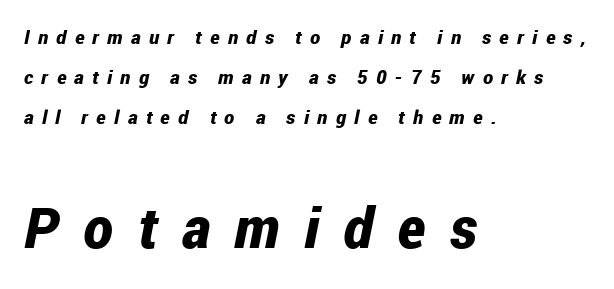
Q: Is the text bold? A: Yes.
Q: Is the text italic (slanted)? A: Yes, it leans right by about 12 degrees.
Q: Is the text underlined? A: No.
Q: How is the paragraph aligned? A: Left-aligned.
Q: Is the spacing between letters normal or unusually wide? A: Unusually wide.
Q: Is the spacing between lines tight, normal or loose? A: Loose.
Q: Which block of text is set in a larger size, the first (top) or the second (bottom)? A: The second (bottom) one.
Q: Width (condensed, normal, or wide)? A: Condensed.
Q: Stroke contrast? A: Low.
Q: x-height? A: Medium.
Q: Monospaced? A: No.
